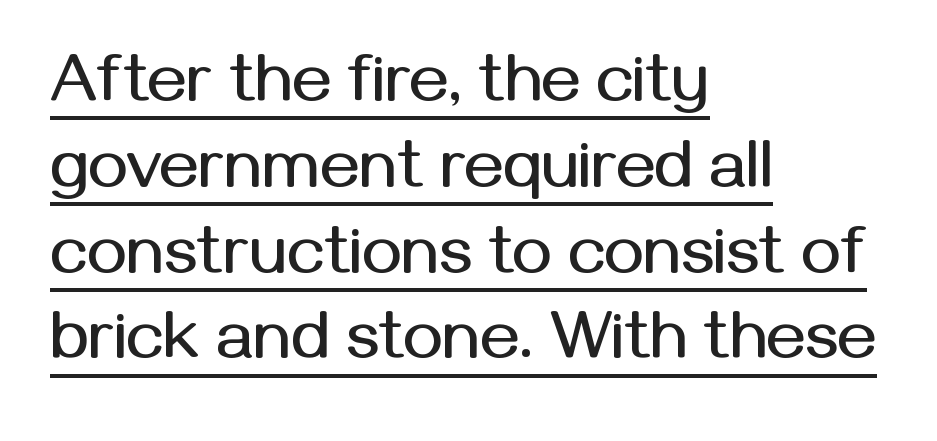
Each line starts at the same left margin while the right side varies. Line spacing here is normal. Serifs: no, the terminals of the letterforms are clean. The words here are underlined. Proportional: the letters do not fall into vertical columns. Ascenders rise straight up at ninety degrees.
